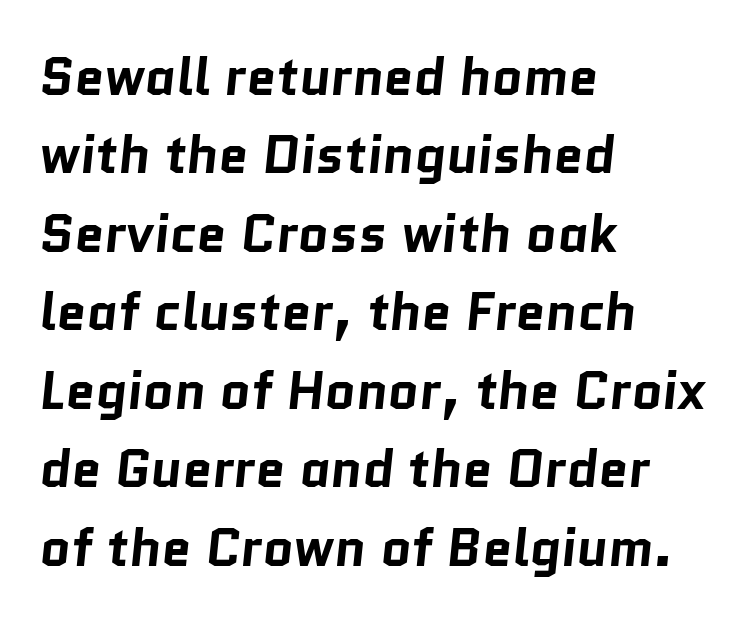
The image shows 53 px bold sans-serif type; set left-aligned, normal line spacing (1.48x), normal letter spacing, not underlined; low stroke contrast and a medium x-height.
